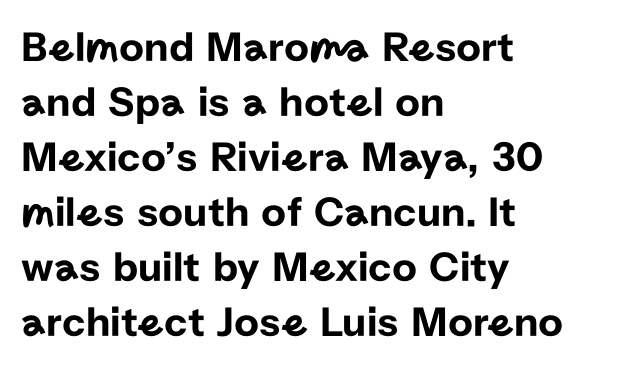
{"serif": "no", "italic": "no", "width": "normal", "stroke_contrast": "low", "x_height": "medium", "monospaced": "no", "underline": "no", "align": "left", "line_spacing": "normal", "line_spacing_ratio": 1.28, "letter_spacing": "normal", "letter_spacing_em": 0.0, "glyph_px": 43}
